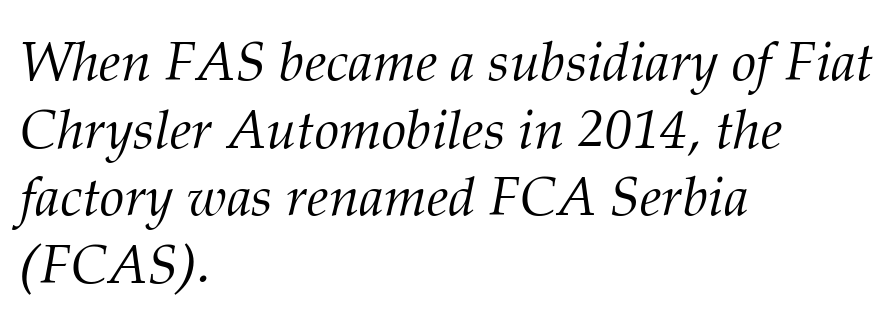
Q: Is the text bold? A: No.
Q: Is the text italic (slanted)? A: Yes, it leans right by about 12 degrees.
Q: Is the typeface a serif or a sans-serif typeface? A: Serif.
Q: Is the text underlined? A: No.
Q: How is the paragraph aligned? A: Left-aligned.
Q: Is the spacing between letters normal or unusually wide? A: Normal.
Q: Width (condensed, normal, or wide)? A: Normal.
Q: Stroke contrast? A: Medium.
Q: x-height? A: Medium.
Q: Monospaced? A: No.
